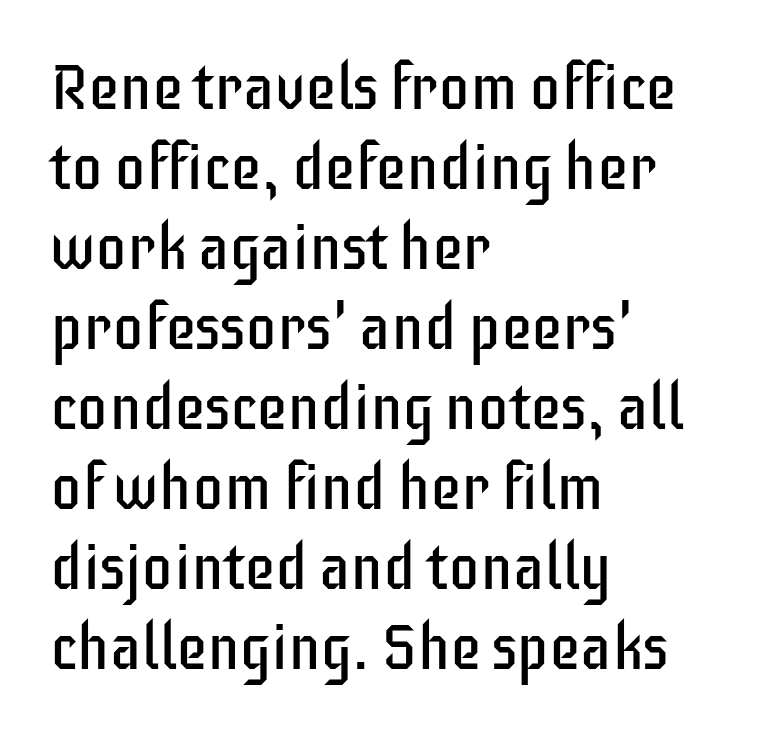
On a weight scale, this lands at 450 or below. Glance below the letters and you will spot only blank space. Every row of glyphs begins at an identical x-position on the left. The rendering shows plain stroke endings on the letterforms — a sans-serif design. Vertical spacing — default.
